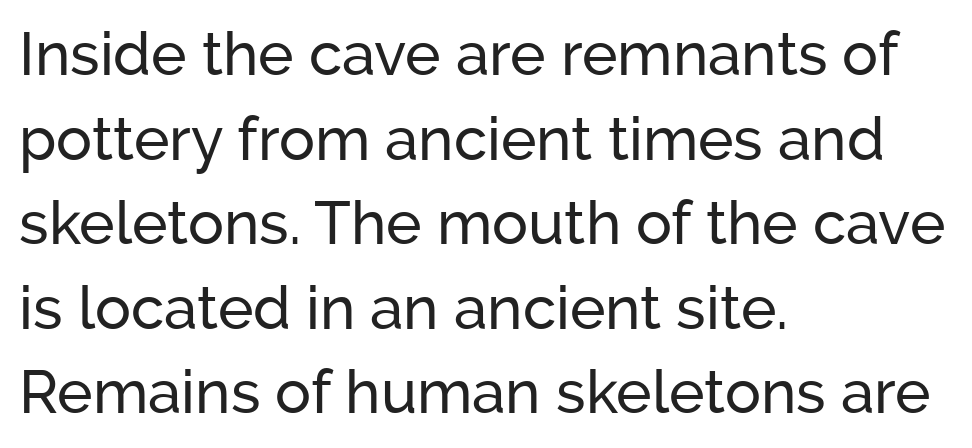
The image shows 60 px sans-serif type, upright; set left-aligned, normal line spacing (1.41x), normal letter spacing, not underlined; low stroke contrast and a medium x-height.
